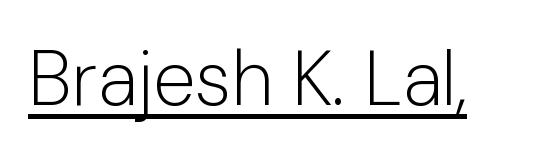
Q: Is the text bold? A: No.
Q: Is the text italic (slanted)? A: No, it is upright.
Q: Is the typeface a serif or a sans-serif typeface? A: Sans-serif.
Q: Is the text underlined? A: Yes.
Q: Is the spacing between letters normal or unusually wide? A: Normal.
Q: Width (condensed, normal, or wide)? A: Normal.
Q: Stroke contrast? A: Low.
Q: x-height? A: Medium.
Q: Monospaced? A: No.
